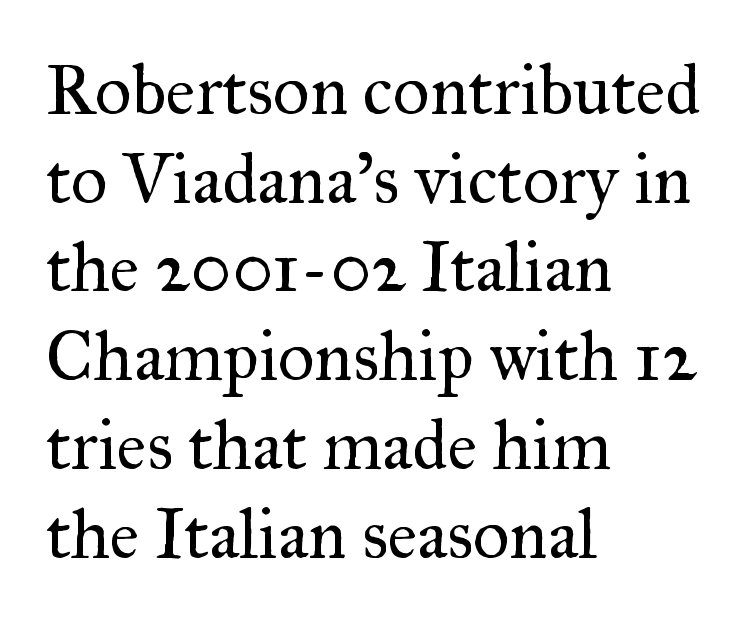
The image shows 71 px regular-weight serif type, upright; set left-aligned, normal line spacing (1.25x), normal letter spacing, not underlined; medium stroke contrast and a small x-height.
